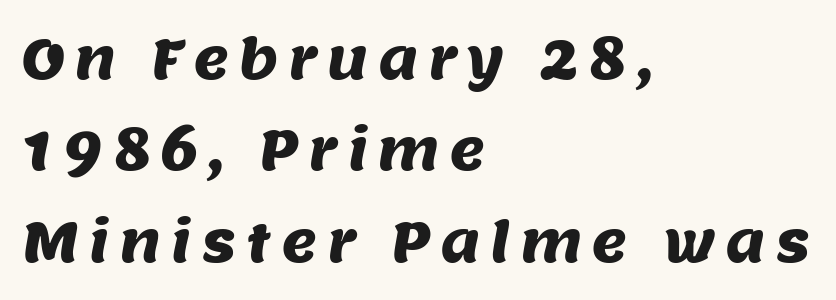
Q: Is the typeface a serif or a sans-serif typeface? A: Sans-serif.
Q: Is the text underlined? A: No.
Q: How is the paragraph aligned? A: Left-aligned.
Q: Is the spacing between lines tight, normal or loose? A: Normal.
Q: Width (condensed, normal, or wide)? A: Normal.
Q: Stroke contrast? A: Medium.
Q: x-height? A: Large.
Q: Monospaced? A: No.
